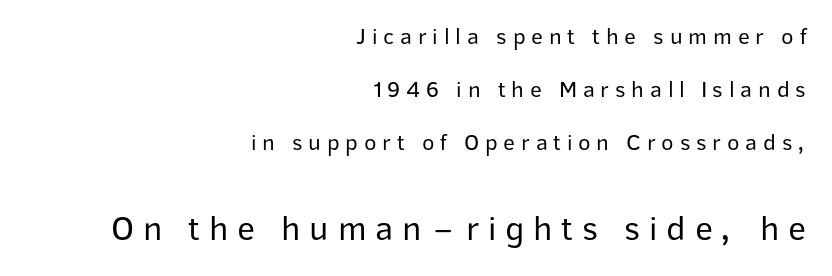
A great deal of white space separates one row of letters from the next. The letters in the lower block stand taller than those in the block above. Looks like regular typesetting: each glyph gets only the width it needs. The typeface has the unassuming heft of standard copy or less. These lines stack with their right ends in a neat column. Rendered with straight, roman letterforms.
